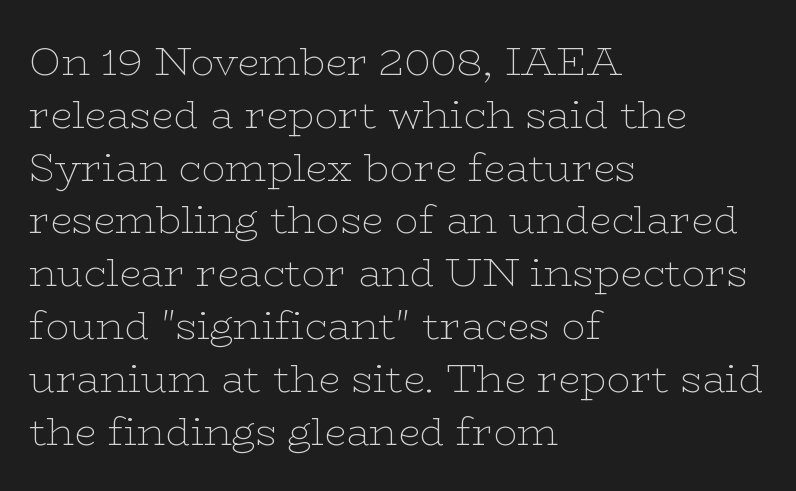
{"serif": "yes", "italic": "no", "bold": "no", "weight": "thin", "width": "wide", "stroke_contrast": "low", "x_height": "medium", "monospaced": "no", "underline": "no", "align": "left", "line_spacing": "normal", "line_spacing_ratio": 1.32, "letter_spacing": "normal", "letter_spacing_em": 0.0, "glyph_px": 40}
